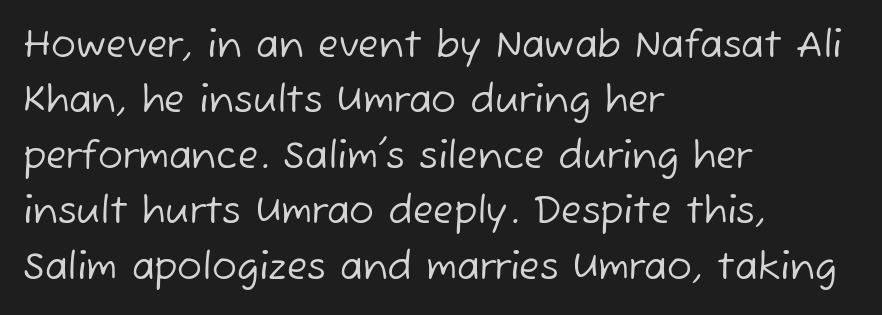
{"serif": "no", "bold": "no", "weight": "regular", "width": "normal", "stroke_contrast": "low", "x_height": "medium", "monospaced": "no", "underline": "no", "align": "left", "line_spacing": "normal", "line_spacing_ratio": 1.5, "letter_spacing": "normal", "letter_spacing_em": 0.0, "glyph_px": 37}
